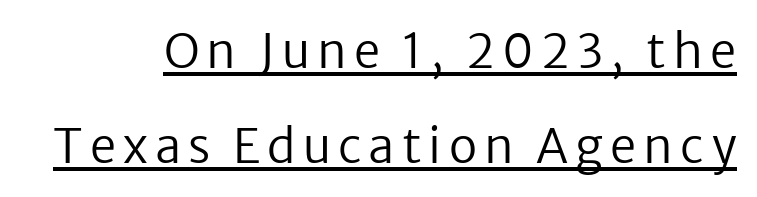
The font's upright variant was chosen for this text. Weight class: somewhere from thin through regular. Each letter's strokes conclude bluntly, with no projecting serifs. Notice the wide empty band between every row — that's loose leading. This is underlined copy, the kind a proofreader might mark for attention.
